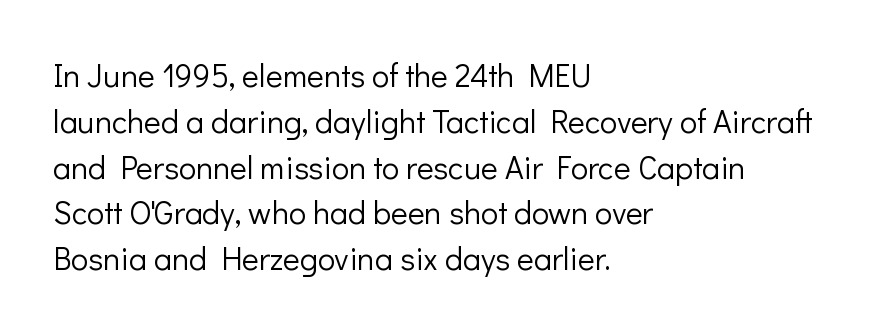
Q: Is the text bold? A: No.
Q: Is the text italic (slanted)? A: No, it is upright.
Q: Is the typeface a serif or a sans-serif typeface? A: Sans-serif.
Q: Is the text underlined? A: No.
Q: How is the paragraph aligned? A: Left-aligned.
Q: Is the spacing between letters normal or unusually wide? A: Normal.
Q: Is the spacing between lines tight, normal or loose? A: Normal.
Q: Width (condensed, normal, or wide)? A: Normal.
Q: Stroke contrast? A: Low.
Q: x-height? A: Medium.
Q: Monospaced? A: No.
